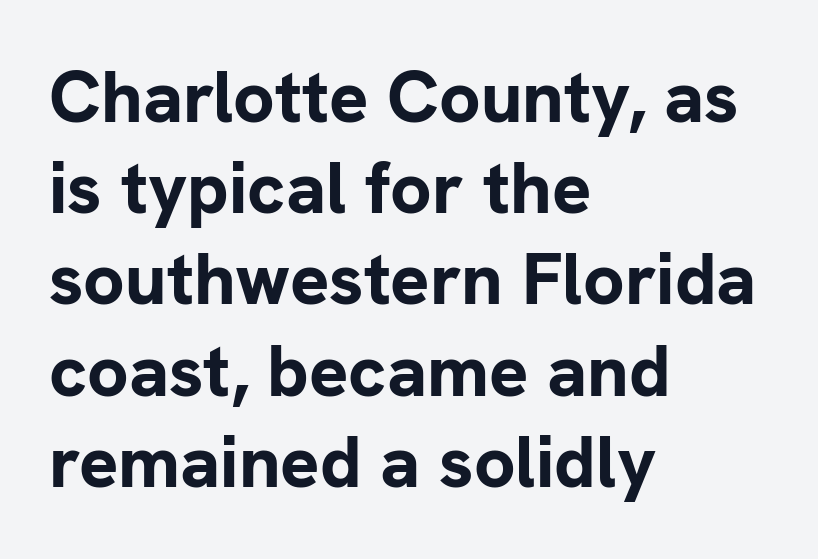
Q: Is the text bold? A: Yes.
Q: Is the text italic (slanted)? A: No, it is upright.
Q: Is the typeface a serif or a sans-serif typeface? A: Sans-serif.
Q: Is the text underlined? A: No.
Q: How is the paragraph aligned? A: Left-aligned.
Q: Is the spacing between letters normal or unusually wide? A: Normal.
Q: Is the spacing between lines tight, normal or loose? A: Normal.
Q: Width (condensed, normal, or wide)? A: Normal.
Q: Stroke contrast? A: Low.
Q: x-height? A: Medium.
Q: Monospaced? A: No.
